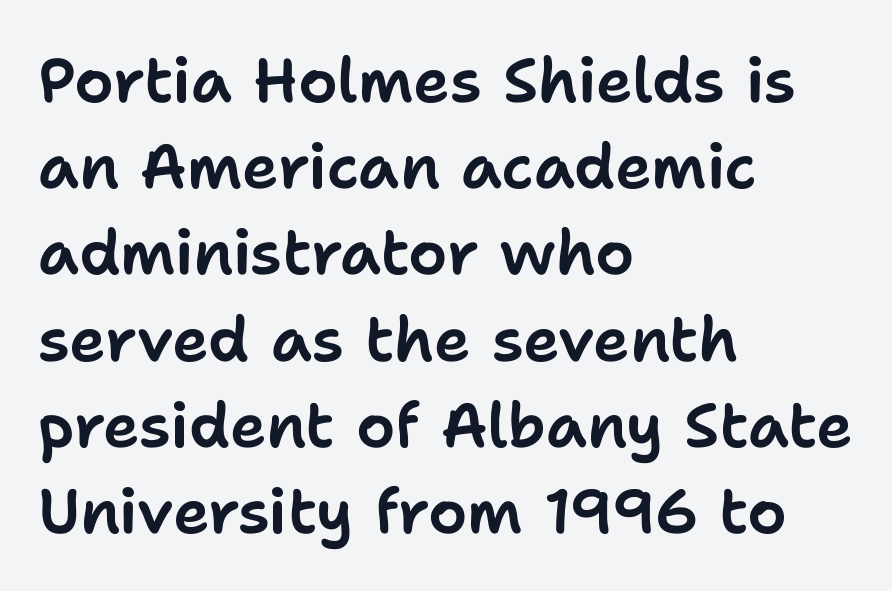
Q: Is the text italic (slanted)? A: No, it is upright.
Q: Is the typeface a serif or a sans-serif typeface? A: Sans-serif.
Q: Is the text underlined? A: No.
Q: How is the paragraph aligned? A: Left-aligned.
Q: Is the spacing between letters normal or unusually wide? A: Normal.
Q: Is the spacing between lines tight, normal or loose? A: Normal.
Q: Width (condensed, normal, or wide)? A: Normal.
Q: Stroke contrast? A: Low.
Q: x-height? A: Medium.
Q: Monospaced? A: No.
